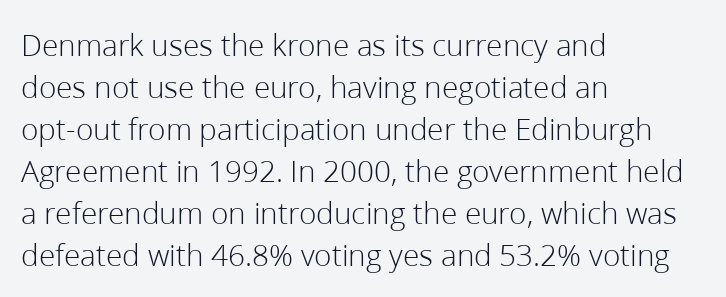
{"serif": "no", "italic": "no", "bold": "no", "weight": "light", "width": "normal", "stroke_contrast": "low", "x_height": "medium", "monospaced": "no", "underline": "no", "align": "left", "line_spacing": "normal", "line_spacing_ratio": 1.31, "letter_spacing": "normal", "letter_spacing_em": 0.0, "glyph_px": 32}
